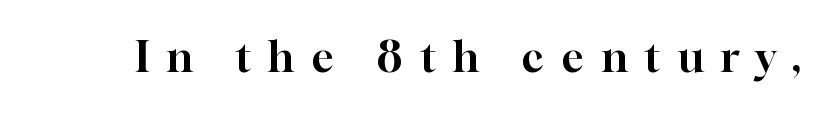
Typographically, this falls in the serif category. Lines of text with bare space underneath. Proportional: the letters do not fall into vertical columns. If you drew a line through each stem, it would be perfectly vertical. Here the glyphs are tracked loosely, breaking word shapes into spaced letters.
